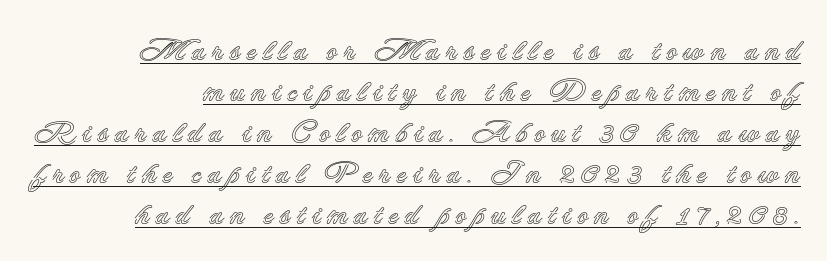
Emphasis is given by a line drawn under the lettering. This block has exactly the height ordinary leading produces. A student would call this right alignment; a typographer would say flush right, rag left. The face used here is proportionally spaced, like ordinary book or web type.
